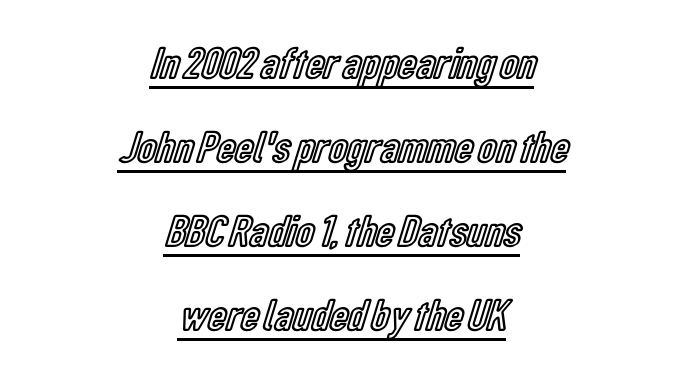
Q: Is the text italic (slanted)? A: Yes.
Q: Is the text underlined? A: Yes.
Q: How is the paragraph aligned? A: Centered.
Q: Is the spacing between letters normal or unusually wide? A: Normal.
Q: Width (condensed, normal, or wide)? A: Condensed.
Q: x-height? A: Medium.
Q: Monospaced? A: No.
